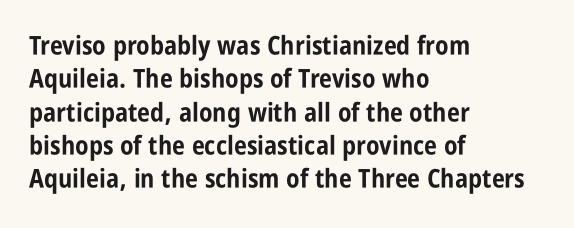
Q: Is the text bold? A: Yes.
Q: Is the text italic (slanted)? A: No, it is upright.
Q: Is the text underlined? A: No.
Q: How is the paragraph aligned? A: Left-aligned.
Q: Is the spacing between letters normal or unusually wide? A: Normal.
Q: Is the spacing between lines tight, normal or loose? A: Normal.
